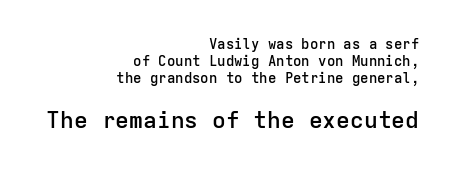
The image shows 23 px text type, upright; set right-aligned, line spacing 1.22x, normal letter spacing, not underlined; the second (bottom) block is 1.64x larger.
